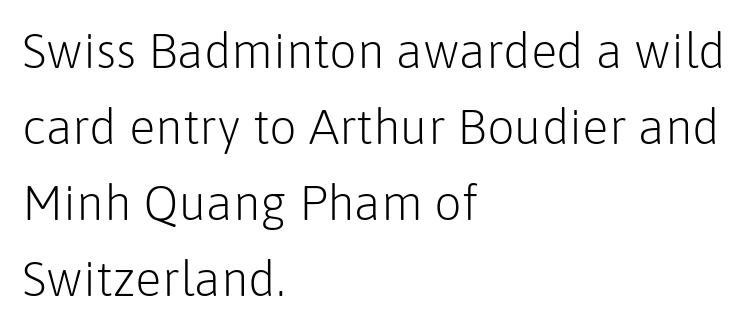
{"serif": "no", "italic": "no", "bold": "no", "weight": "light", "width": "normal", "stroke_contrast": "low", "x_height": "medium", "monospaced": "no", "underline": "no", "align": "left", "line_spacing": "normal", "line_spacing_ratio": 1.55, "letter_spacing": "normal", "letter_spacing_em": 0.0, "glyph_px": 49}
